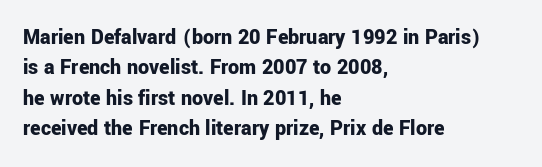
{"italic": "no", "bold": "yes", "underline": "no", "align": "left", "line_spacing": "normal", "line_spacing_ratio": 1.38, "letter_spacing": "normal", "letter_spacing_em": 0.0, "glyph_px": 22}
